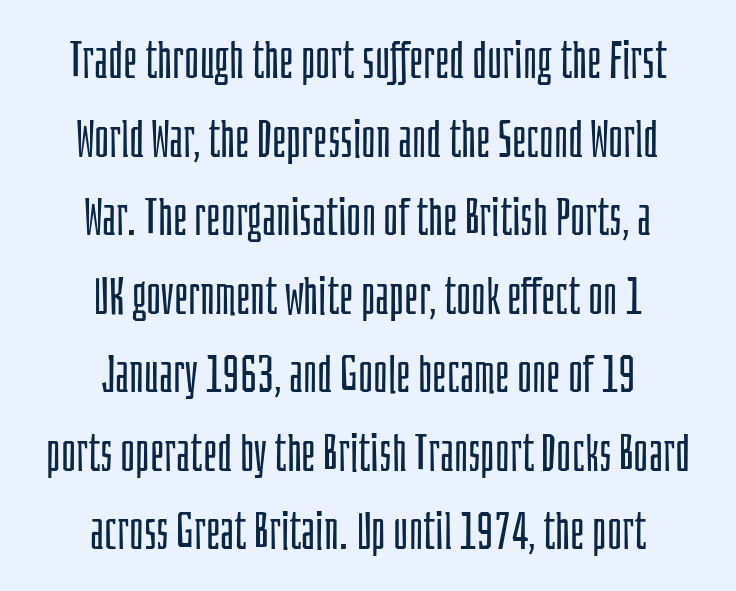
{"serif": "no", "italic": "no", "bold": "no", "weight": "light", "width": "condensed", "stroke_contrast": "low", "x_height": "large", "monospaced": "no", "underline": "no", "align": "center", "line_spacing": "normal", "line_spacing_ratio": 1.54, "letter_spacing": "normal", "letter_spacing_em": 0.0, "glyph_px": 51}
